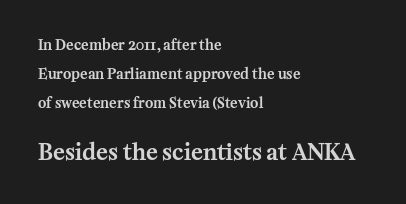
Q: Is the text italic (slanted)? A: No, it is upright.
Q: Is the text underlined? A: No.
Q: How is the paragraph aligned? A: Left-aligned.
Q: Is the spacing between letters normal or unusually wide? A: Normal.
Q: Is the spacing between lines tight, normal or loose? A: Loose.
Q: Which block of text is set in a larger size, the first (top) or the second (bottom)? A: The second (bottom) one.
